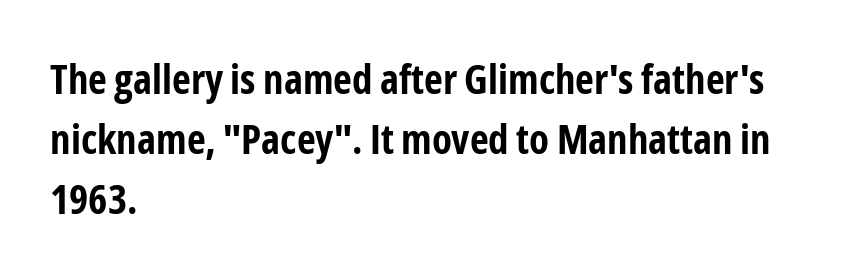
The image shows 41 px bold, condensed sans-serif type, upright; set left-aligned, normal line spacing (1.46x), normal letter spacing, not underlined; low stroke contrast and a medium x-height.
